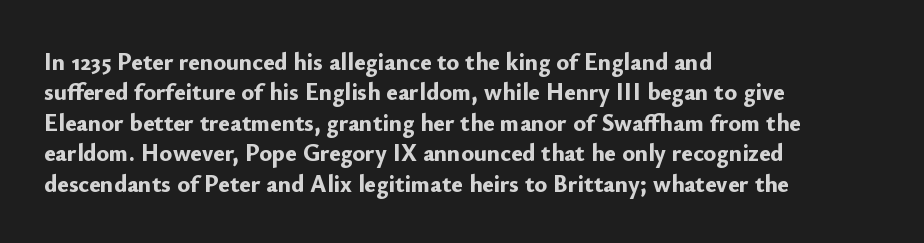
{"italic": "no", "bold": "yes", "underline": "no", "align": "left", "line_spacing": "normal", "line_spacing_ratio": 1.27, "letter_spacing": "normal", "letter_spacing_em": 0.0, "glyph_px": 24}
